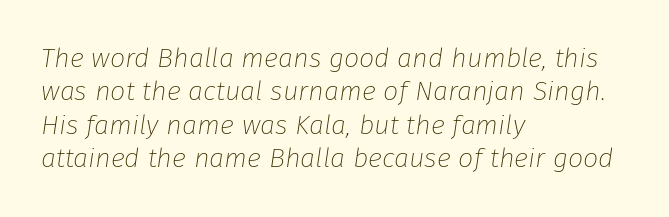
{"italic": "yes", "lean": "right", "slant_degrees": 8, "bold": "no", "underline": "no", "align": "left", "line_spacing_ratio": 1.24, "letter_spacing": "normal", "letter_spacing_em": 0.0, "glyph_px": 27}
